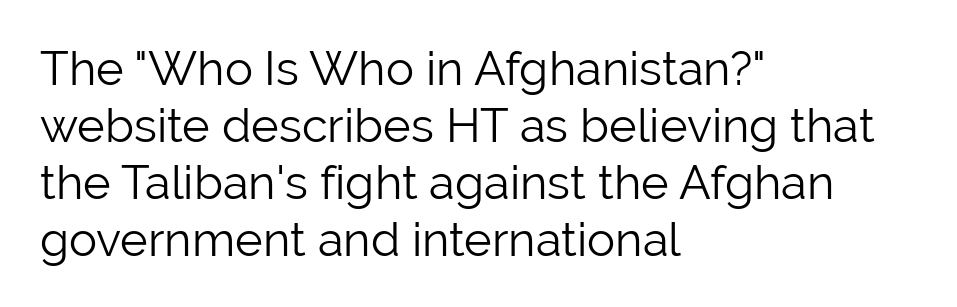
{"serif": "no", "italic": "no", "bold": "no", "weight": "light", "width": "normal", "stroke_contrast": "low", "x_height": "medium", "monospaced": "no", "underline": "no", "align": "left", "line_spacing_ratio": 1.21, "letter_spacing": "normal", "letter_spacing_em": 0.0, "glyph_px": 47}
